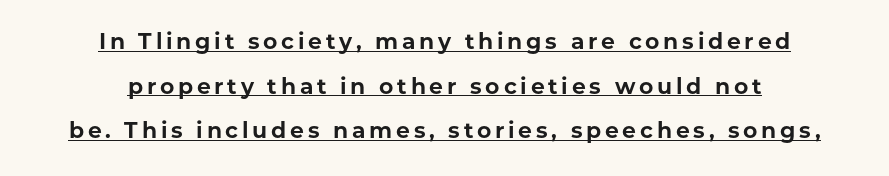
Q: Is the text bold? A: Yes.
Q: Is the text italic (slanted)? A: No, it is upright.
Q: Is the text underlined? A: Yes.
Q: How is the paragraph aligned? A: Centered.
Q: Is the spacing between lines tight, normal or loose? A: Loose.
